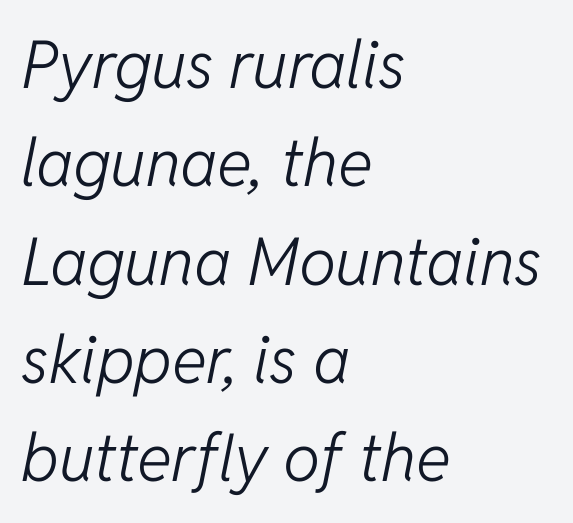
The image shows 66 px light type, italic (leaning right); set left-aligned, normal line spacing (1.49x), normal letter spacing, not underlined; low stroke contrast and a medium x-height.
